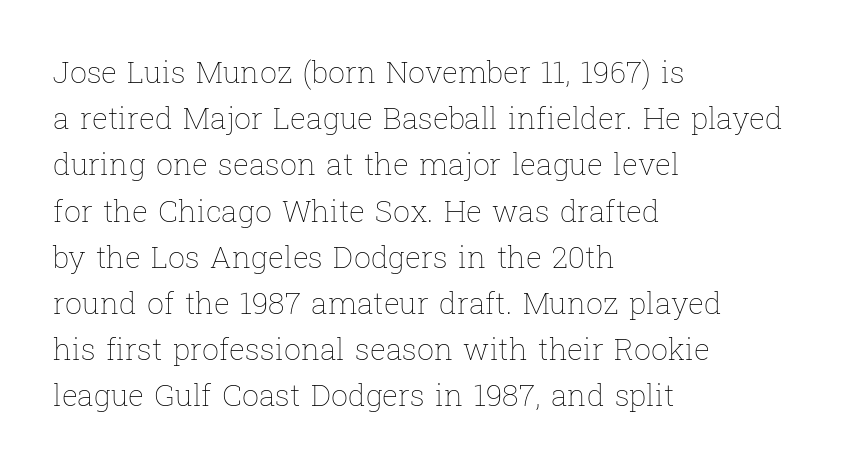
The image shows 30 px thin type, upright; set left-aligned, normal line spacing (1.54x), normal letter spacing, not underlined; low stroke contrast and a medium x-height.
